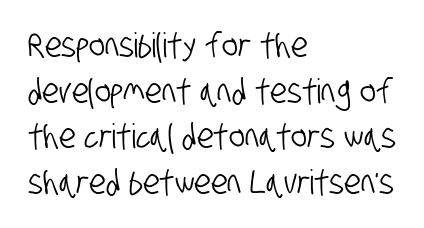
The image shows 34 px condensed sans-serif type; set left-aligned, normal line spacing (1.34x), normal letter spacing, not underlined; low stroke contrast and a large x-height.
